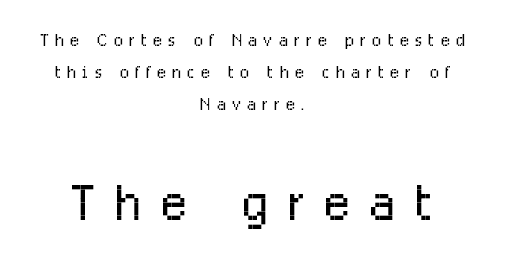
Q: Is the text bold? A: No.
Q: Is the text italic (slanted)? A: No, it is upright.
Q: Is the typeface a serif or a sans-serif typeface? A: Sans-serif.
Q: Is the text underlined? A: No.
Q: How is the paragraph aligned? A: Centered.
Q: Is the spacing between letters normal or unusually wide? A: Unusually wide.
Q: Is the spacing between lines tight, normal or loose? A: Normal.
Q: Which block of text is set in a larger size, the first (top) or the second (bottom)? A: The second (bottom) one.
Q: Width (condensed, normal, or wide)? A: Condensed.
Q: Stroke contrast? A: Low.
Q: x-height? A: Medium.
Q: Monospaced? A: No.
